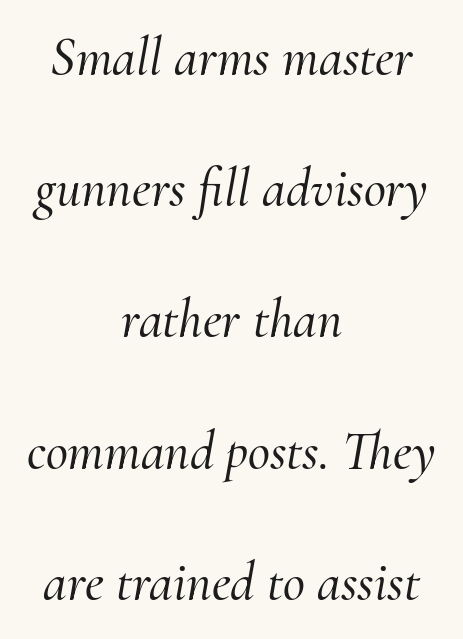
The image shows 54 px serif type, italic (leaning right); set centered, loose line spacing (2.43x), normal letter spacing, not underlined; medium stroke contrast and a small x-height.
